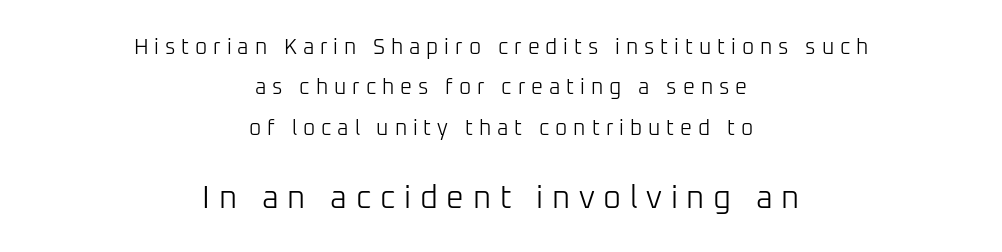
The image shows 31 px light sans-serif type, upright; set centered, loose line spacing (1.92x), unusually wide letter spacing (+0.28 em), not underlined; the second (bottom) block is 1.48x larger; low stroke contrast and a medium x-height.
